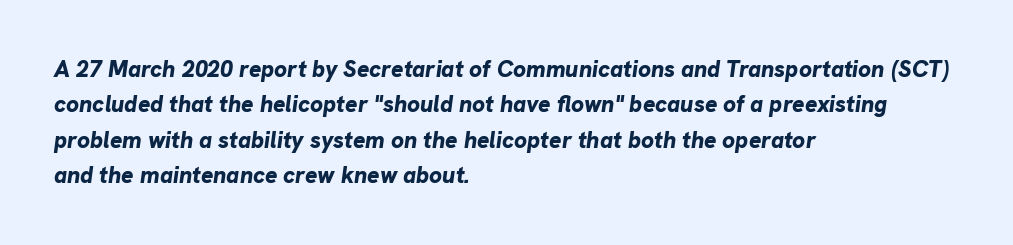
Q: Is the text bold? A: Yes.
Q: Is the text italic (slanted)? A: Yes, it leans right by about 8 degrees.
Q: Is the text underlined? A: No.
Q: How is the paragraph aligned? A: Left-aligned.
Q: Is the spacing between letters normal or unusually wide? A: Normal.
Q: Is the spacing between lines tight, normal or loose? A: Normal.
